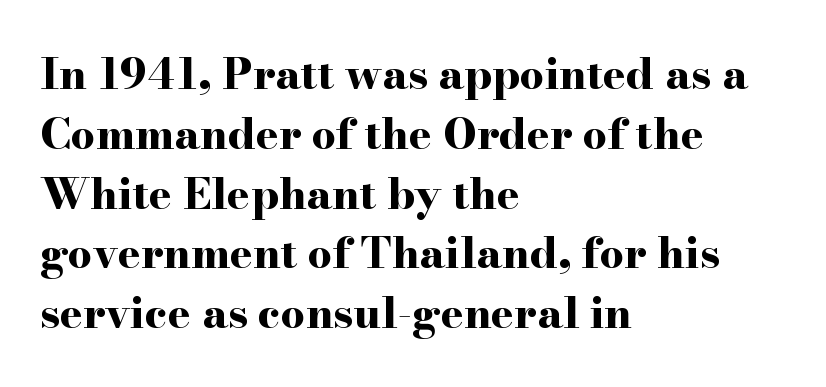
{"serif": "yes", "italic": "no", "bold": "yes", "weight": "bold", "width": "wide", "stroke_contrast": "high", "x_height": "small", "monospaced": "no", "underline": "no", "align": "left", "line_spacing": "normal", "line_spacing_ratio": 1.39, "letter_spacing": "normal", "letter_spacing_em": 0.0, "glyph_px": 43}
